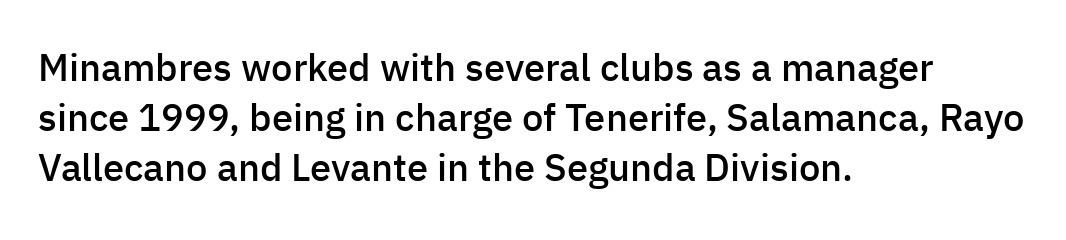
{"serif": "no", "italic": "no", "bold": "semi", "weight": "semibold", "width": "normal", "stroke_contrast": "low", "x_height": "medium", "monospaced": "no", "underline": "no", "align": "left", "line_spacing": "normal", "line_spacing_ratio": 1.31, "letter_spacing": "normal", "letter_spacing_em": 0.0, "glyph_px": 38}
